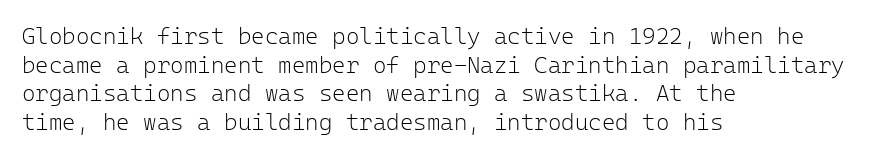
{"italic": "no", "bold": "no", "underline": "no", "align": "left", "line_spacing": "normal", "line_spacing_ratio": 1.25, "letter_spacing": "normal", "letter_spacing_em": 0.0, "glyph_px": 23}
